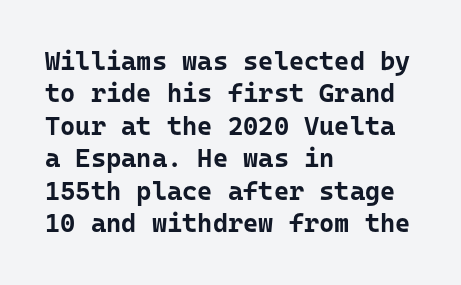
Q: Is the text bold? A: Yes.
Q: Is the text italic (slanted)? A: No, it is upright.
Q: Is the text underlined? A: No.
Q: How is the paragraph aligned? A: Left-aligned.
Q: Is the spacing between letters normal or unusually wide? A: Normal.
Q: Is the spacing between lines tight, normal or loose? A: Normal.
